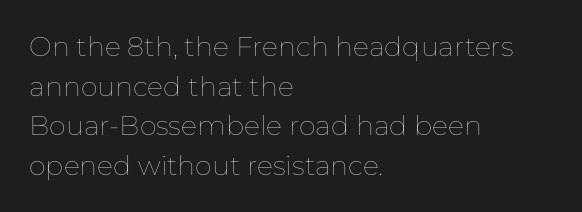
Q: Is the text bold? A: No.
Q: Is the text italic (slanted)? A: No, it is upright.
Q: Is the text underlined? A: No.
Q: How is the paragraph aligned? A: Left-aligned.
Q: Is the spacing between letters normal or unusually wide? A: Normal.
Q: Is the spacing between lines tight, normal or loose? A: Normal.
